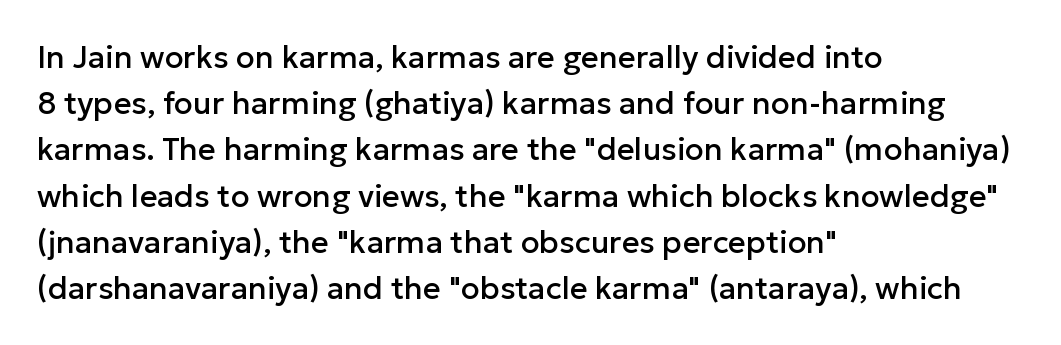
The designer went with a sans here, leaving each stem footless. Summary of vertical rhythm: regular, with standard interline spacing. There is no visible air inserted between adjacent glyphs. Here the designer chose a conventional face with non-uniform glyph widths. Where is the straight margin? On the left.
